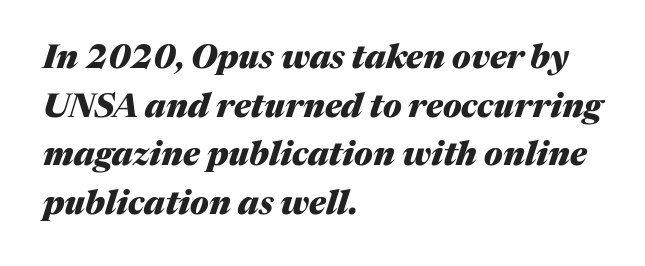
Summary of vertical rhythm: regular, with standard interline spacing. Notice how the stems are inclined rather than vertical — that's the hallmark of italics. Beneath every word, the page is bare. Notice how the passage keeps a crisp vertical edge on the left only. As a designer I'd log this as weight 700, bold. Spacing between characters is what you'd get straight out of the box.
